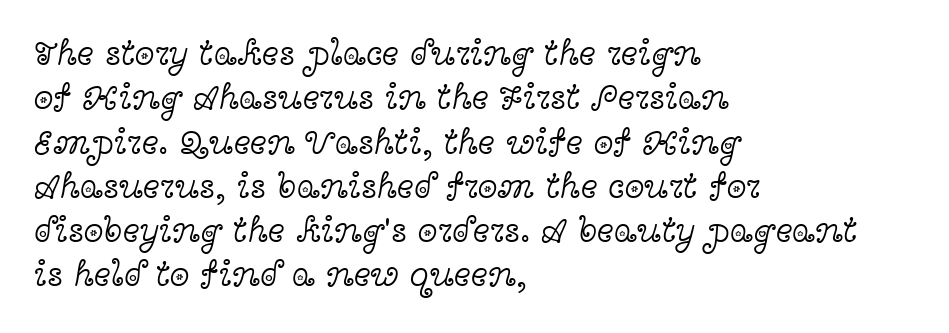
The image shows 36 px light, wide serif type; set left-aligned, line spacing 1.23x, normal letter spacing, not underlined; a medium x-height.
